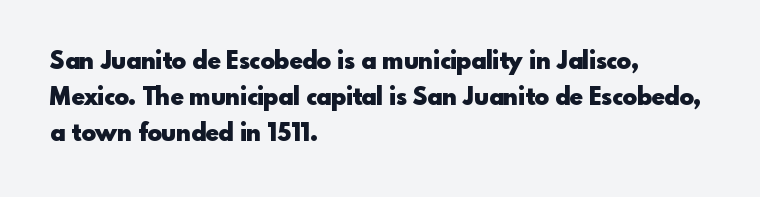
The image shows 24 px bold type, upright; set left-aligned, normal line spacing (1.49x), normal letter spacing, not underlined.
